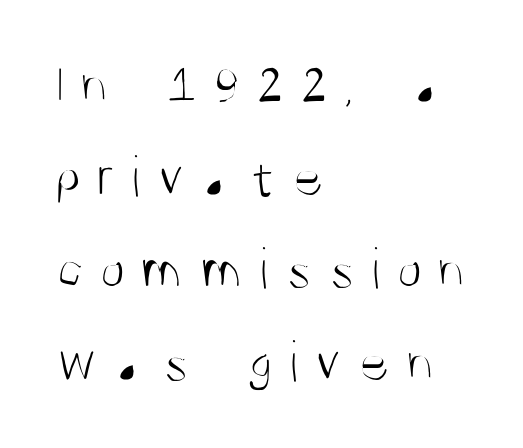
Q: Is the text bold? A: No.
Q: Is the text italic (slanted)? A: No, it is upright.
Q: Is the typeface a serif or a sans-serif typeface? A: Sans-serif.
Q: Is the text underlined? A: No.
Q: How is the paragraph aligned? A: Left-aligned.
Q: Is the spacing between letters normal or unusually wide? A: Unusually wide.
Q: Is the spacing between lines tight, normal or loose? A: Normal.
Q: Width (condensed, normal, or wide)? A: Condensed.
Q: Stroke contrast? A: Medium.
Q: x-height? A: Large.
Q: Monospaced? A: No.
